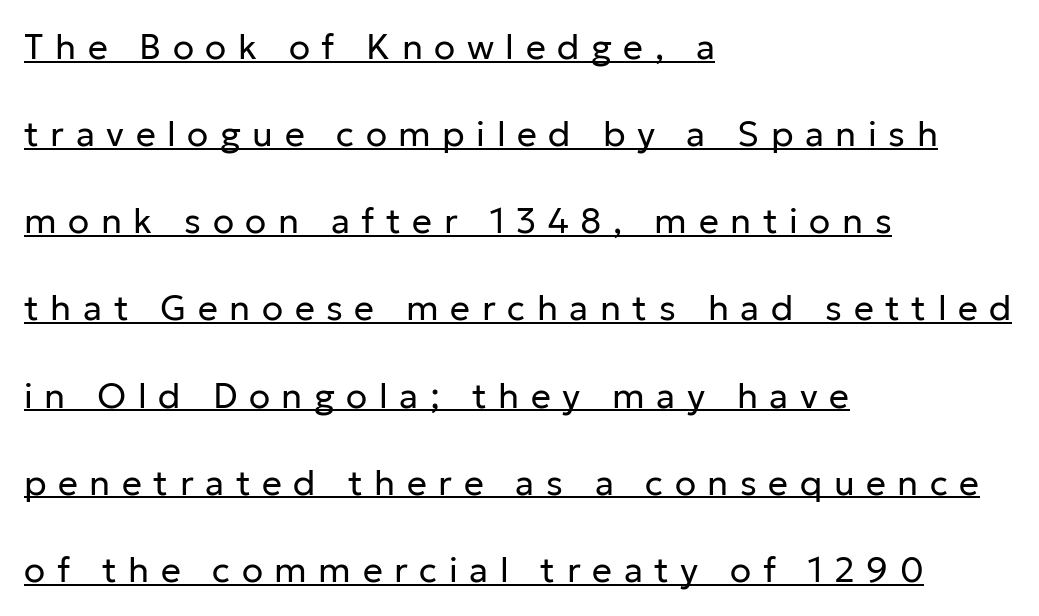
The image shows 35 px regular-weight sans-serif type, upright; set left-aligned, loose line spacing (2.49x), unusually wide letter spacing (+0.33 em), underlined; low stroke contrast and a medium x-height.
